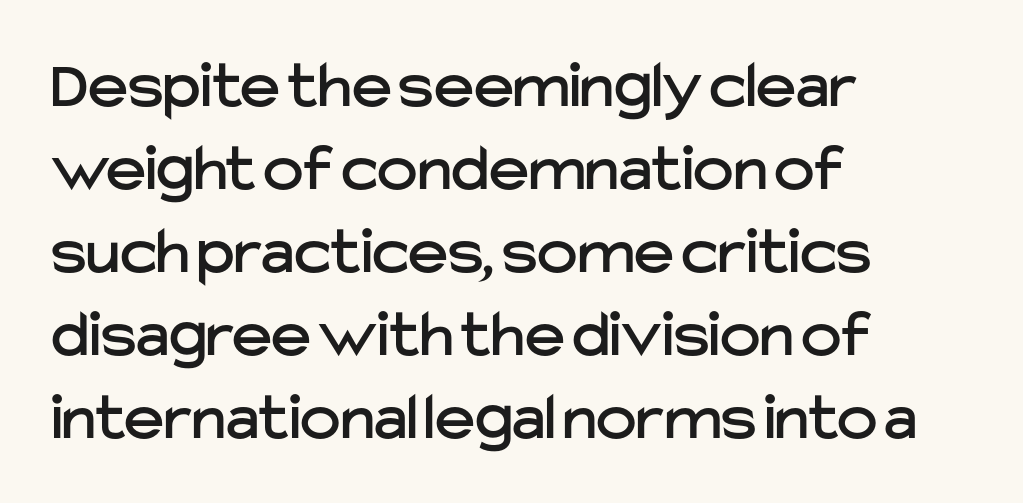
The image shows 68 px sans-serif type, upright; set left-aligned, line spacing 1.22x, normal letter spacing, not underlined; low stroke contrast and a medium x-height.
